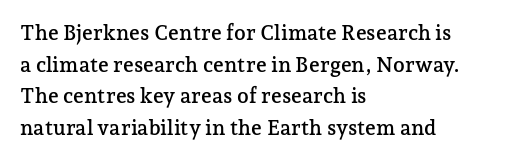
The image shows 21 px text type, upright; set left-aligned, normal line spacing (1.51x), normal letter spacing, not underlined.
